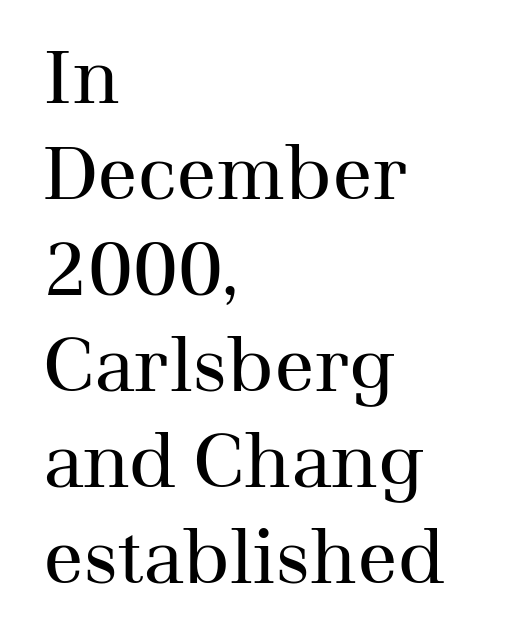
Q: Is the text bold? A: No.
Q: Is the text italic (slanted)? A: No, it is upright.
Q: Is the typeface a serif or a sans-serif typeface? A: Serif.
Q: Is the text underlined? A: No.
Q: How is the paragraph aligned? A: Left-aligned.
Q: Is the spacing between letters normal or unusually wide? A: Normal.
Q: Is the spacing between lines tight, normal or loose? A: Normal.
Q: Width (condensed, normal, or wide)? A: Normal.
Q: Stroke contrast? A: Medium.
Q: x-height? A: Medium.
Q: Monospaced? A: No.
